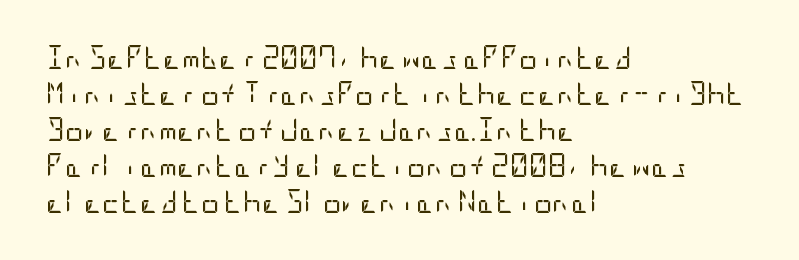
{"italic": "no", "bold": "no", "underline": "no", "align": "left", "line_spacing": "normal", "line_spacing_ratio": 1.57, "letter_spacing": "normal", "letter_spacing_em": 0.0, "glyph_px": 23}
